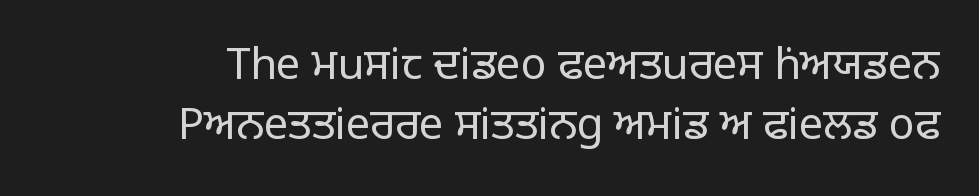
{"serif": "no", "italic": "no", "bold": "no", "weight": "regular", "width": "normal", "stroke_contrast": "low", "x_height": "large", "monospaced": "no", "underline": "no", "align": "right", "line_spacing": "normal", "line_spacing_ratio": 1.39, "letter_spacing": "normal", "letter_spacing_em": 0.0, "glyph_px": 43}
